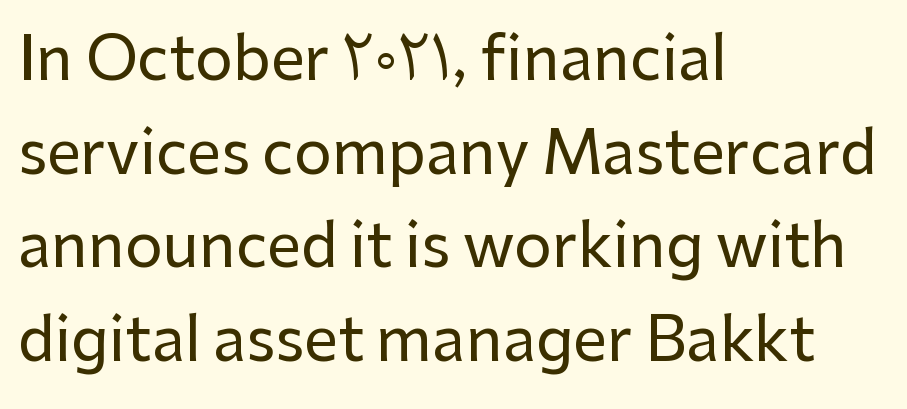
The image shows 60 px sans-serif type, upright; set left-aligned, normal line spacing (1.56x), normal letter spacing, not underlined; low stroke contrast and a medium x-height.
